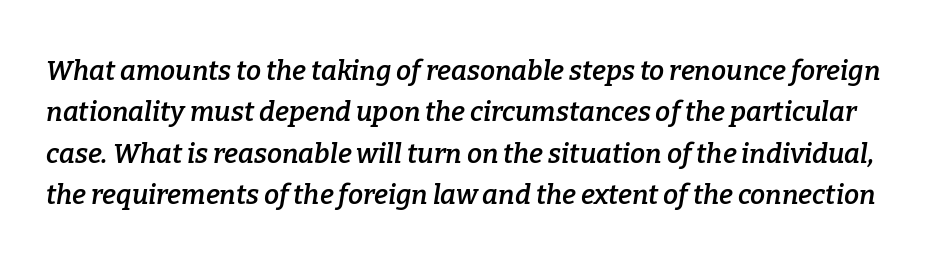
{"italic": "yes", "lean": "right", "slant_degrees": 9, "bold": "semi", "underline": "no", "line_spacing": "normal", "line_spacing_ratio": 1.53, "letter_spacing": "normal", "letter_spacing_em": 0.0, "glyph_px": 27}
